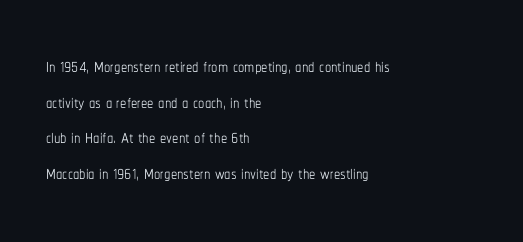
The image shows 25 px text type, upright; set left-aligned, normal line spacing (1.43x), normal letter spacing, not underlined.
